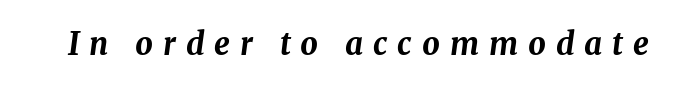
Q: Is the text bold? A: Yes.
Q: Is the text italic (slanted)? A: Yes, it leans right by about 8 degrees.
Q: Is the text underlined? A: No.
Q: Is the spacing between letters normal or unusually wide? A: Unusually wide.
Q: Width (condensed, normal, or wide)? A: Normal.
Q: Stroke contrast? A: Medium.
Q: x-height? A: Medium.
Q: Monospaced? A: No.
